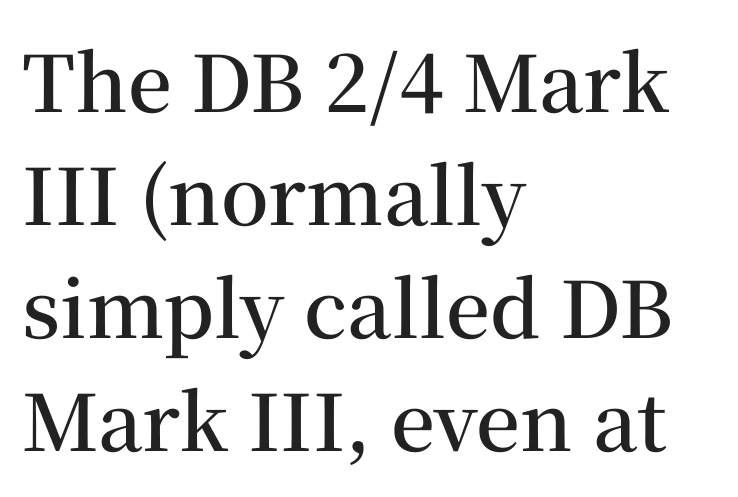
This sample keeps an unexceptional amount of space between lines. Do the letters lean? They stand straight. Font category for this specimen: serif. Beneath every word, the page is bare. A typesetter would call this zero additional tracking.
